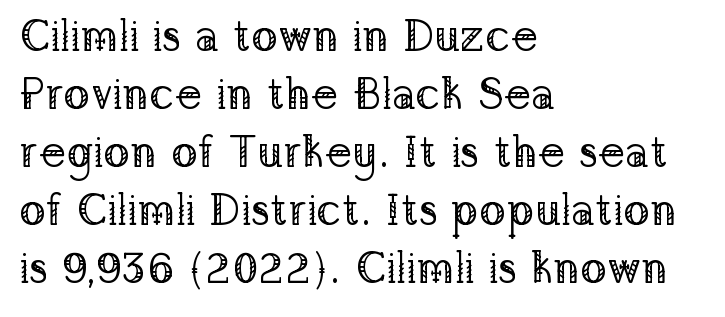
The image shows 44 px regular-weight serif type, upright; set left-aligned, normal line spacing (1.32x), normal letter spacing, not underlined; low stroke contrast and a medium x-height.
